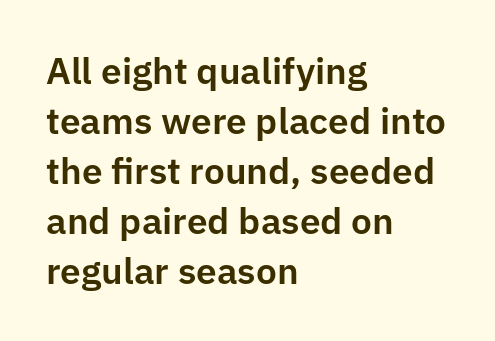
{"serif": "no", "italic": "no", "width": "normal", "stroke_contrast": "low", "x_height": "medium", "monospaced": "no", "underline": "no", "align": "left", "line_spacing": "normal", "line_spacing_ratio": 1.35, "letter_spacing": "normal", "letter_spacing_em": 0.0, "glyph_px": 37}
